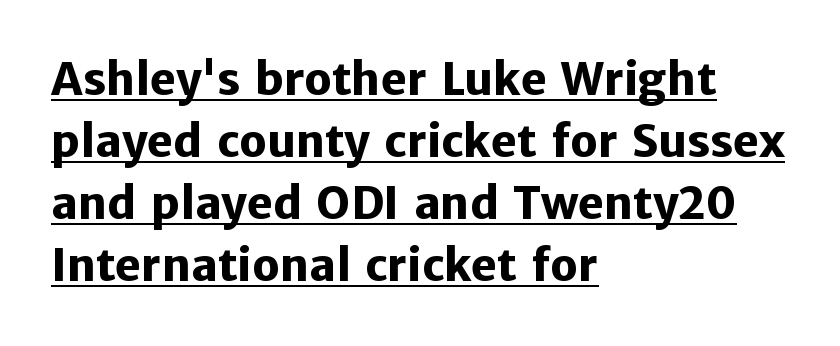
Posture: vertical. This sample has the flowing, uneven cadence of proportional lettering. Caption: lettering with a line underneath. Font category for this specimen: sans-serif.
